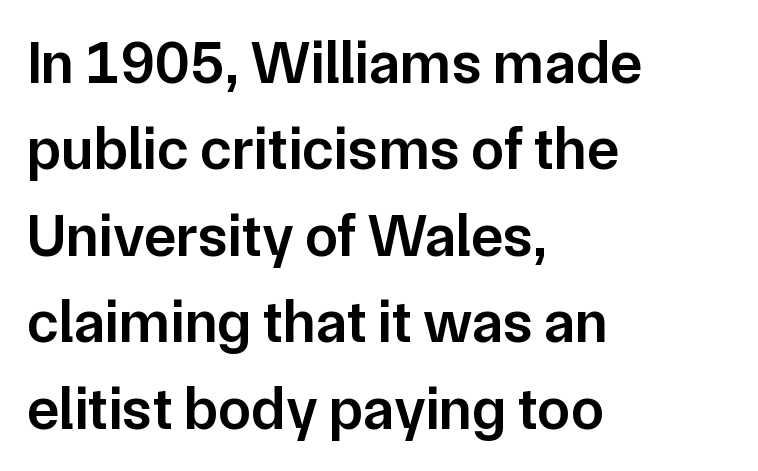
The passage shown is typed in a proportional face where columns would drift. Baseline-to-baseline distance is the conventional proportion of letter height. Look at the bottom of the vertical strokes: they stop flat, with no serifs. Weight: semibold (demi). Observe the ordinary spacing: letters are neighbours, not strangers.
